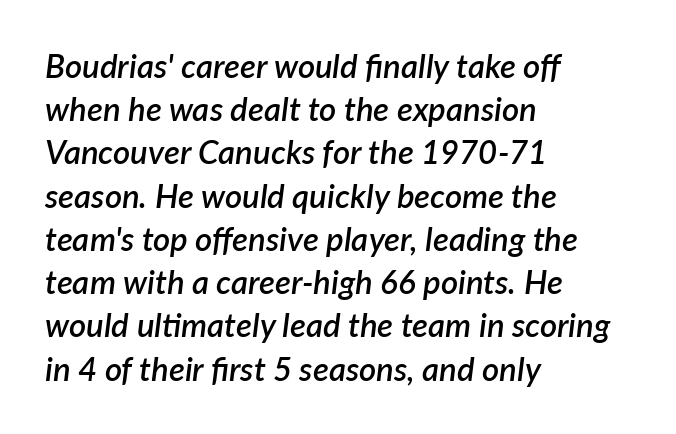
Reading down the block, your eye returns to a fixed left position each line. A typesetter would call this zero additional tracking. This sample has the flowing, uneven cadence of proportional lettering. Rule under the text: the space is simply empty.
